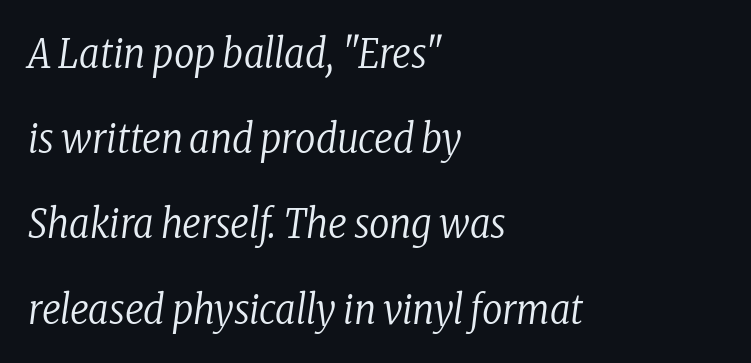
{"serif": "yes", "italic": "yes", "lean": "right", "slant_degrees": 8, "bold": "no", "weight": "regular", "width": "condensed", "stroke_contrast": "low", "x_height": "medium", "monospaced": "no", "underline": "no", "align": "left", "line_spacing": "loose", "line_spacing_ratio": 2.13, "letter_spacing": "normal", "letter_spacing_em": 0.0, "glyph_px": 40}
